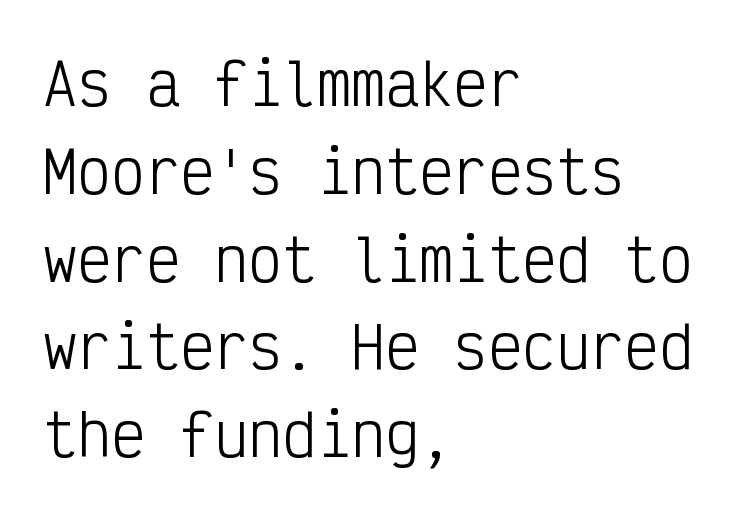
The weight tops out at a normal text grade. The face used here is monospaced, like something from a code editor. These lines sit exactly where default settings would place them. The space directly below the letters is spotless.
